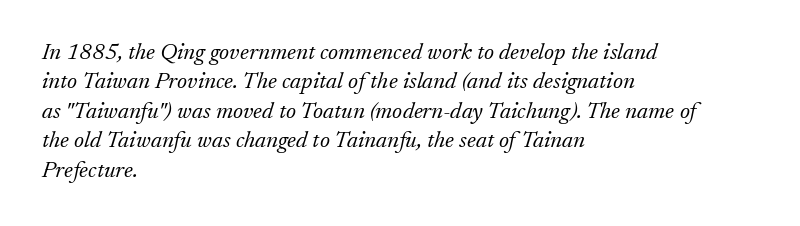
{"italic": "yes", "lean": "right", "slant_degrees": 17, "bold": "no", "underline": "no", "align": "left", "line_spacing": "normal", "line_spacing_ratio": 1.28, "letter_spacing": "normal", "letter_spacing_em": 0.0, "glyph_px": 23}
